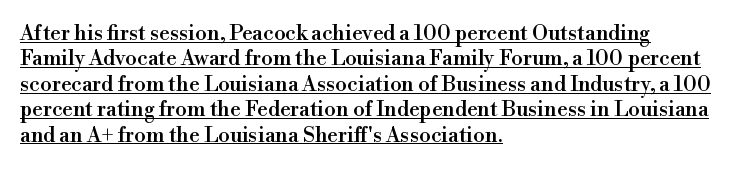
Upright lettering throughout. Tracking here is standard; glyphs follow each other at the usual distance. This rendering features underlined lettering. Caption: multi-line text, flush left, ragged right.
